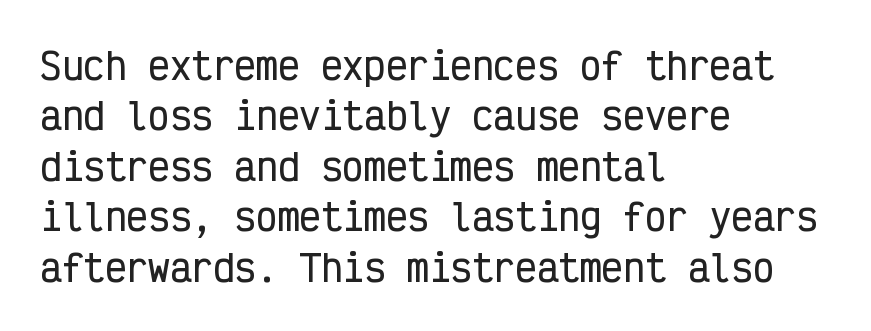
{"serif": "no", "italic": "no", "width": "condensed", "stroke_contrast": "low", "x_height": "medium", "monospaced": "yes", "underline": "no", "align": "left", "line_spacing": "normal", "line_spacing_ratio": 1.4, "letter_spacing": "normal", "letter_spacing_em": 0.0, "glyph_px": 36}
